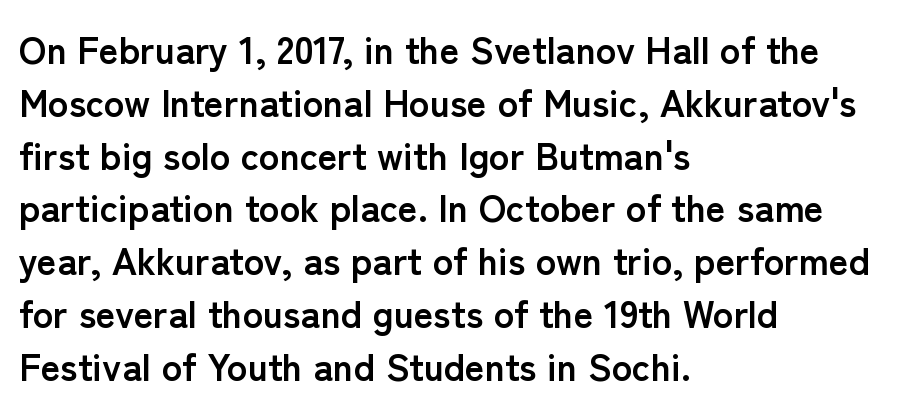
The image shows 38 px semibold sans-serif type, upright; set left-aligned, normal line spacing (1.39x), normal letter spacing, not underlined; low stroke contrast and a medium x-height.
